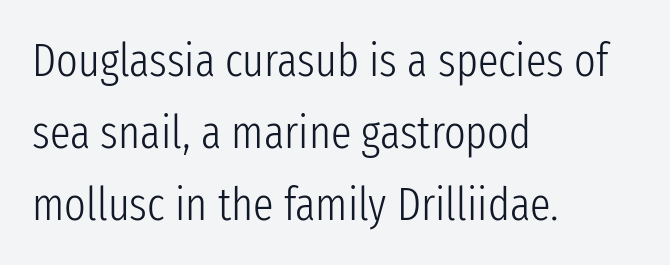
Q: Is the text bold? A: No.
Q: Is the text italic (slanted)? A: No, it is upright.
Q: Is the typeface a serif or a sans-serif typeface? A: Sans-serif.
Q: Is the text underlined? A: No.
Q: How is the paragraph aligned? A: Left-aligned.
Q: Is the spacing between letters normal or unusually wide? A: Normal.
Q: Is the spacing between lines tight, normal or loose? A: Normal.
Q: Width (condensed, normal, or wide)? A: Condensed.
Q: Stroke contrast? A: Low.
Q: x-height? A: Medium.
Q: Monospaced? A: No.
